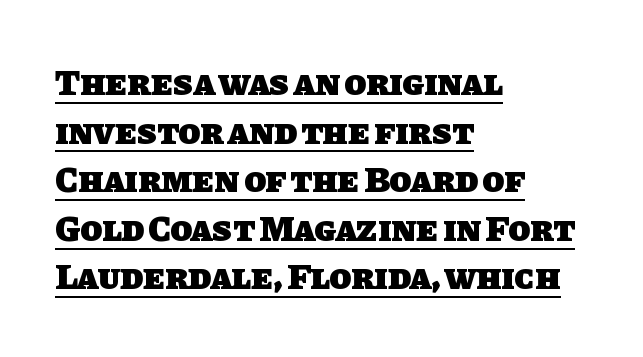
What kind of face is this? One without serifs — a sans. Heft: maximum for text — a bold. Inter-character spacing is left at the font's built-in metrics. Leading: standard.
